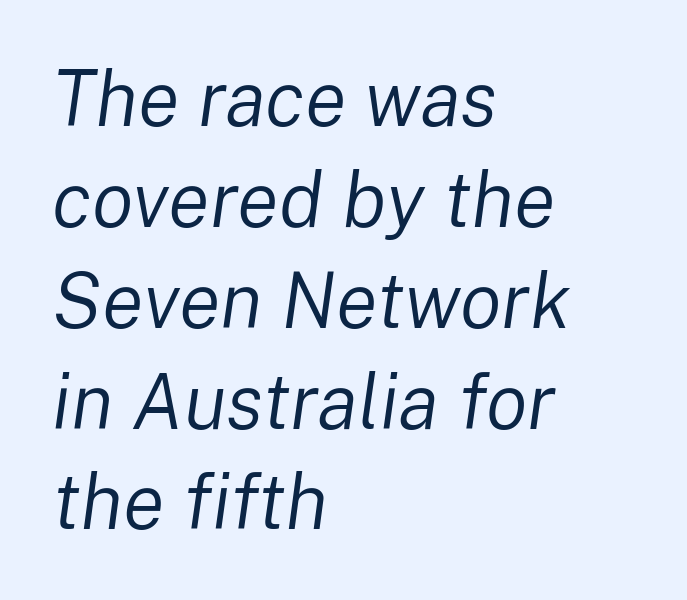
Notice how the passage keeps a crisp vertical edge on the left only. Every character sits at an angle, as italics do. This sample uses plain, unmodified letter spacing. Letters rest on an invisible, unmarked baseline.
